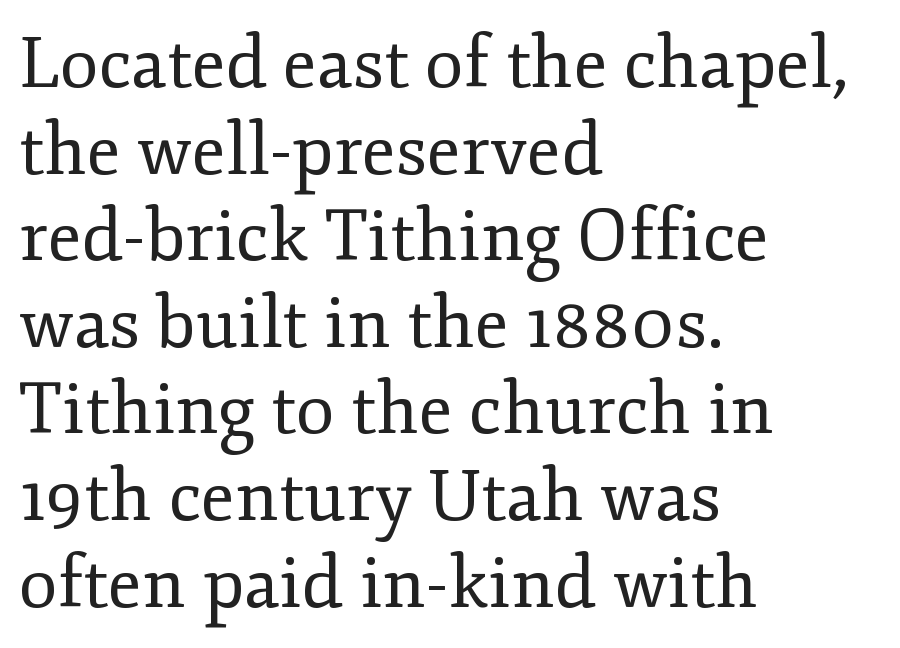
{"serif": "yes", "italic": "no", "bold": "no", "weight": "regular", "width": "normal", "stroke_contrast": "low", "x_height": "small", "monospaced": "no", "underline": "no", "align": "left", "line_spacing_ratio": 1.22, "letter_spacing": "normal", "letter_spacing_em": 0.0, "glyph_px": 71}
